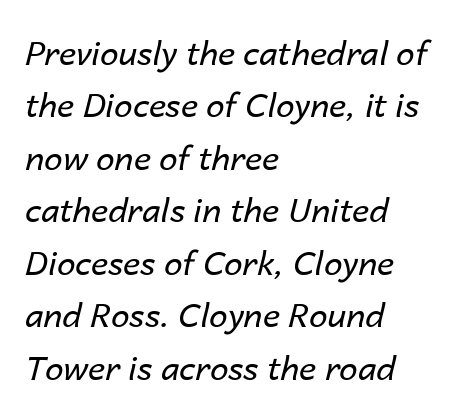
The image shows 33 px regular-weight type, italic (leaning right); set left-aligned, normal line spacing (1.59x), normal letter spacing, not underlined; low stroke contrast and a medium x-height.
